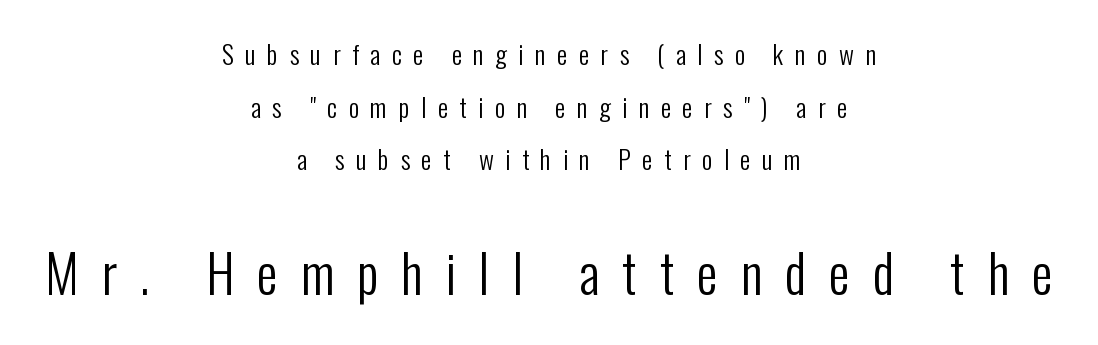
The image shows 52 px regular-weight, condensed sans-serif type, upright; set centered, loose line spacing (2.02x), unusually wide letter spacing (+0.44 em), not underlined; the second (bottom) block is 2.0x larger; low stroke contrast and a medium x-height.
